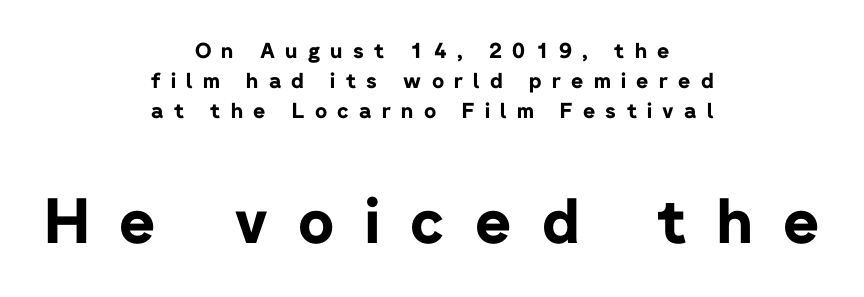
Q: Is the text bold? A: Yes.
Q: Is the text italic (slanted)? A: No, it is upright.
Q: Is the typeface a serif or a sans-serif typeface? A: Sans-serif.
Q: Is the text underlined? A: No.
Q: How is the paragraph aligned? A: Centered.
Q: Is the spacing between letters normal or unusually wide? A: Unusually wide.
Q: Is the spacing between lines tight, normal or loose? A: Normal.
Q: Which block of text is set in a larger size, the first (top) or the second (bottom)? A: The second (bottom) one.
Q: Width (condensed, normal, or wide)? A: Normal.
Q: Stroke contrast? A: Low.
Q: x-height? A: Medium.
Q: Monospaced? A: No.
